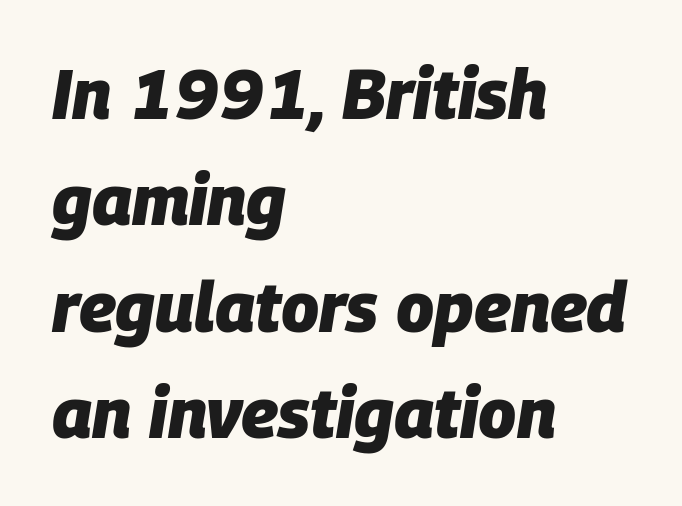
The image shows 69 px heavy type, italic (leaning right); set left-aligned, normal line spacing (1.54x), normal letter spacing, not underlined; low stroke contrast and a large x-height.
